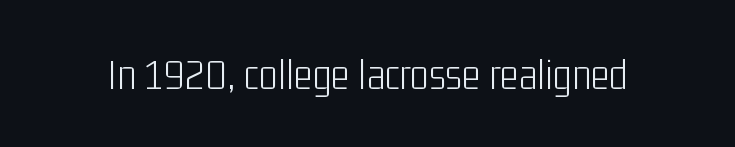
{"serif": "no", "italic": "no", "bold": "no", "weight": "light", "width": "condensed", "stroke_contrast": "low", "x_height": "medium", "monospaced": "no", "underline": "no", "letter_spacing": "normal", "letter_spacing_em": 0.0, "glyph_px": 45}
